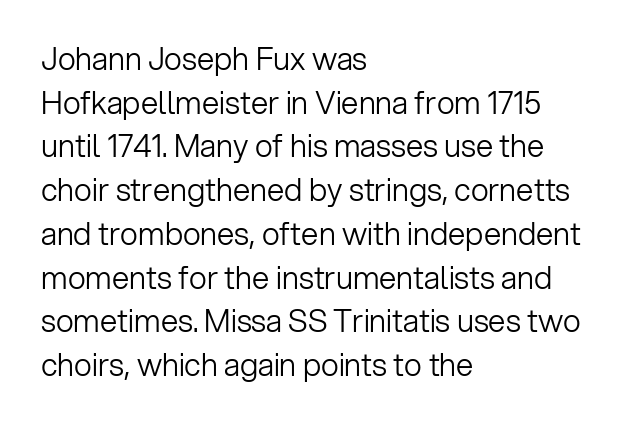
Vertically, the passage feels balanced, rows spaced as you'd expect. The face used here is a sans, in the tradition of grotesques and geometrics. A typesetter would call this proportional, since set widths differ per character. Letter spacing: default. The baseline area is clear. No italicization has been applied; the sample stays upright.
